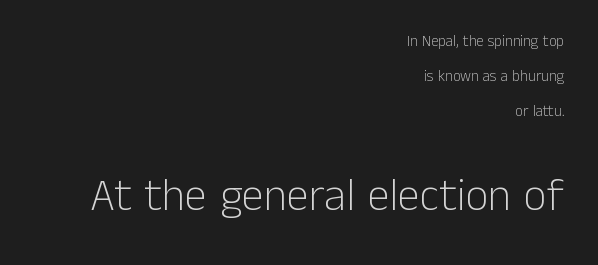
Q: Is the text bold? A: No.
Q: Is the text italic (slanted)? A: No, it is upright.
Q: Is the typeface a serif or a sans-serif typeface? A: Sans-serif.
Q: Is the text underlined? A: No.
Q: How is the paragraph aligned? A: Right-aligned.
Q: Is the spacing between letters normal or unusually wide? A: Normal.
Q: Is the spacing between lines tight, normal or loose? A: Loose.
Q: Which block of text is set in a larger size, the first (top) or the second (bottom)? A: The second (bottom) one.
Q: Width (condensed, normal, or wide)? A: Normal.
Q: Stroke contrast? A: Low.
Q: x-height? A: Medium.
Q: Monospaced? A: No.
